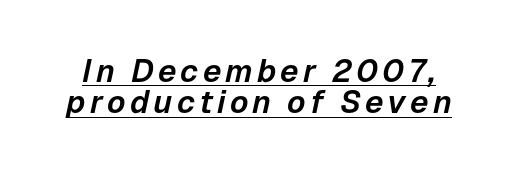
{"italic": "yes", "lean": "right", "slant_degrees": 12, "width": "normal", "stroke_contrast": "low", "x_height": "medium", "monospaced": "no", "underline": "yes", "line_spacing": "tight", "line_spacing_ratio": 0.98, "glyph_px": 32}
